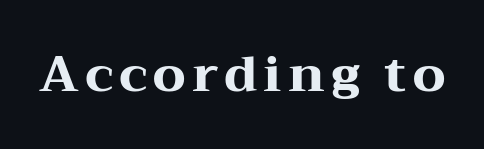
{"serif": "yes", "italic": "no", "bold": "yes", "weight": "heavy", "width": "wide", "stroke_contrast": "medium", "x_height": "medium", "monospaced": "no", "underline": "no", "glyph_px": 50}
